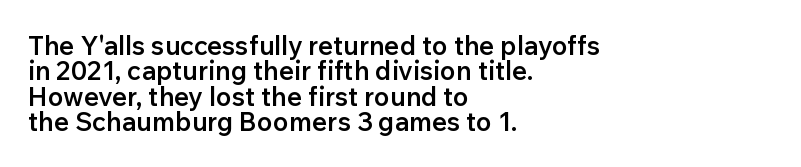
{"italic": "no", "bold": "semi", "underline": "no", "align": "left", "line_spacing": "tight", "line_spacing_ratio": 0.98, "letter_spacing": "normal", "letter_spacing_em": 0.0, "glyph_px": 26}
